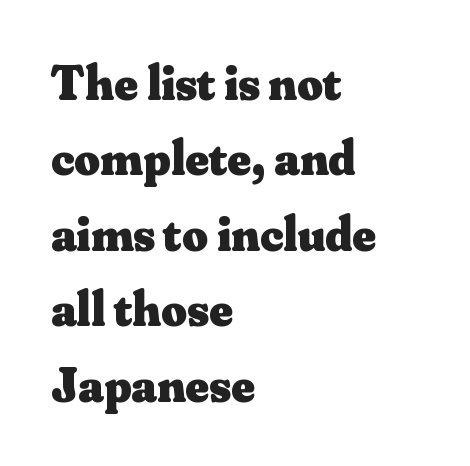
Quick note: interline space is typical. The rendering shows small feet on the letterforms — a serif design. Thick stems and heavy bowls — unmistakably bold. Between one letter and the next there's only the usual sliver of space. The paragraph shown leans on its left margin. This sample has the flowing, uneven cadence of proportional lettering.
